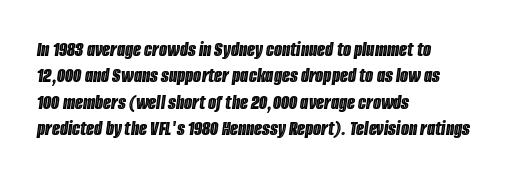
Teacher's note: observe the even left margin — that is flush-left alignment. Normally led — the rows are evenly, conventionally spaced. These lines keep a tight, regular rhythm from letter to letter. The passage shown leans; its letterforms are oblique. Quick note: underline off.
